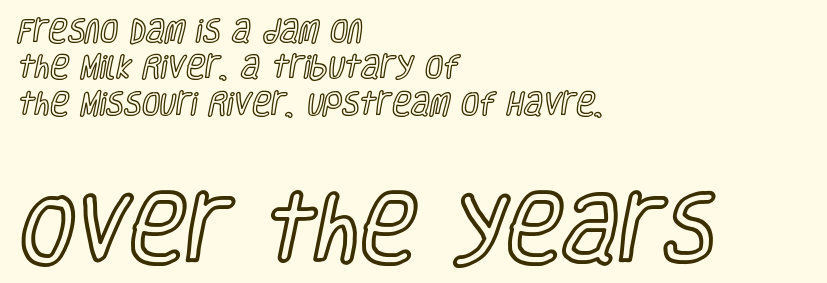
The image shows 77 px condensed type; set left-aligned, normal line spacing (1.4x), normal letter spacing, not underlined; the second (bottom) block is 2.96x larger; a large x-height.
